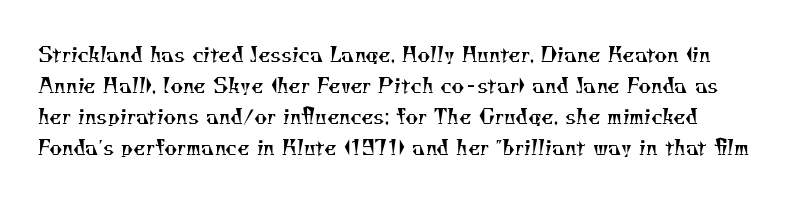
Q: Is the text bold? A: No.
Q: Is the text underlined? A: No.
Q: Is the spacing between letters normal or unusually wide? A: Normal.
Q: Is the spacing between lines tight, normal or loose? A: Normal.
